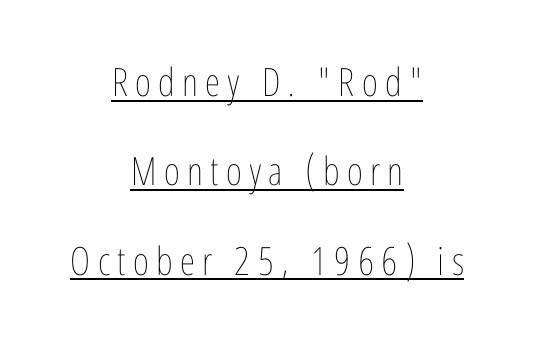
The image shows 39 px thin, condensed type, upright; set centered, loose line spacing (2.29x), underlined; low stroke contrast and a medium x-height.
